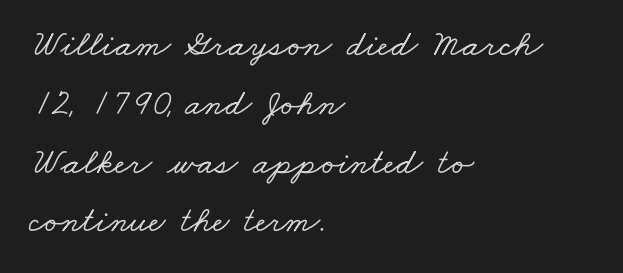
The image shows 37 px wide serif type; set left-aligned, normal line spacing (1.59x), normal letter spacing, not underlined; low stroke contrast and a small x-height.
